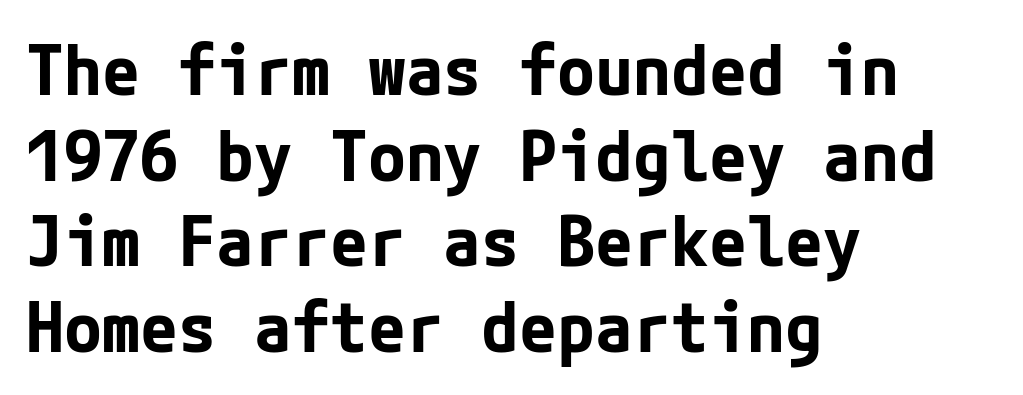
Note: no serifs on the glyphs. Does the copy run flush right? No — it runs flush left. You could call the tracking neutral — neither tight nor loose. Unlike italic type, these characters show no tilt at all. How heavy is the stroke? Heavy — this is a bold.
